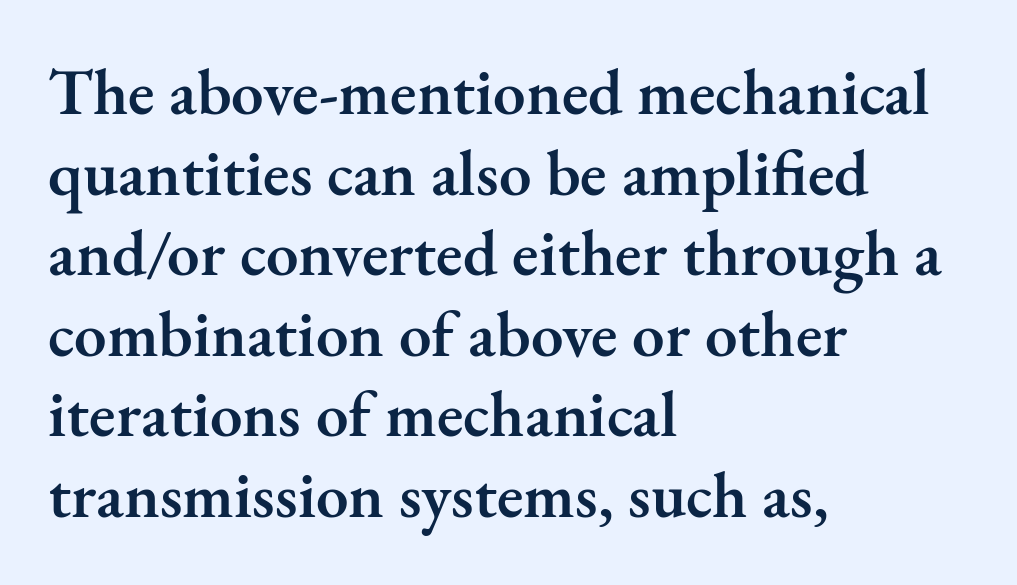
What kind of face is this? One with serifs. Each glyph is drawn with semibold strokes, heavier than normal yet not fully bold. Tall strokes in this sample are plumb rather than angled. The passage shown has conventional tracking throughout. Type without underlining.
